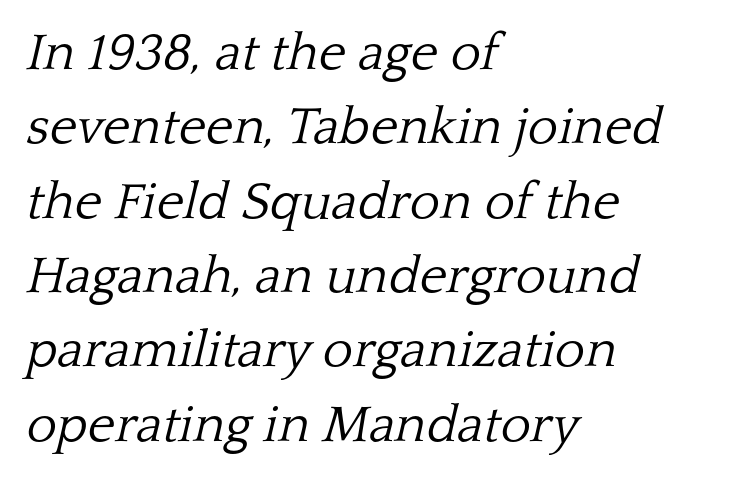
Q: Is the text bold? A: No.
Q: Is the text italic (slanted)? A: Yes, it leans right by about 13 degrees.
Q: Is the typeface a serif or a sans-serif typeface? A: Serif.
Q: Is the text underlined? A: No.
Q: How is the paragraph aligned? A: Left-aligned.
Q: Is the spacing between letters normal or unusually wide? A: Normal.
Q: Is the spacing between lines tight, normal or loose? A: Normal.
Q: Width (condensed, normal, or wide)? A: Normal.
Q: Stroke contrast? A: Low.
Q: x-height? A: Medium.
Q: Monospaced? A: No.
